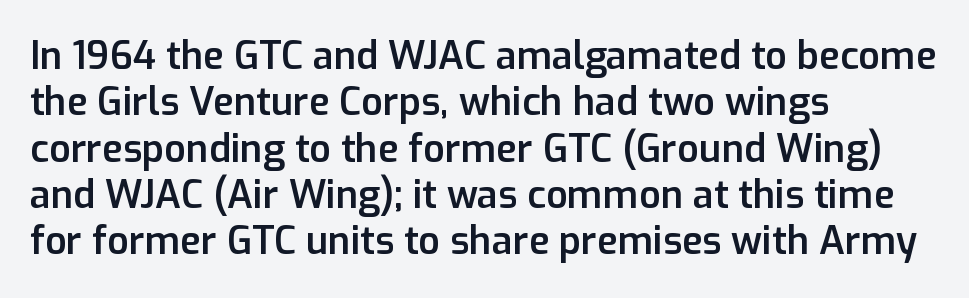
{"serif": "no", "italic": "no", "bold": "semi", "weight": "semibold", "width": "normal", "stroke_contrast": "low", "x_height": "medium", "monospaced": "no", "underline": "no", "align": "left", "line_spacing_ratio": 1.22, "letter_spacing": "normal", "letter_spacing_em": 0.0, "glyph_px": 38}
